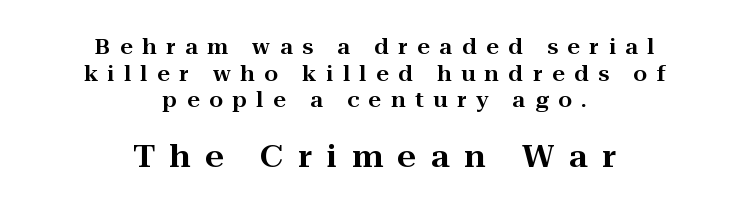
The letters stand straight up with perfectly vertical stems. Vertically, the passage feels balanced, rows spaced as you'd expect. Looks like regular typesetting: each glyph gets only the width it needs. Is the letter spacing exaggerated? Yes — the characters are pushed far apart. Horizontally, the lines are justified to the midpoint only. The glyphs in this specimen are seriffed.
